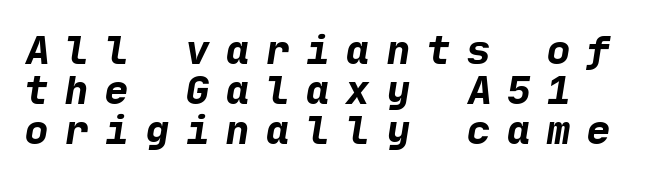
The glyphs have the mass of a bold cut. The characters display no serif detailing; their extremities are plain. Every row of glyphs begins at an identical x-position on the left. The space directly below the letters is spotless. Characters follow at a spacing far wider than the type designer built in.
